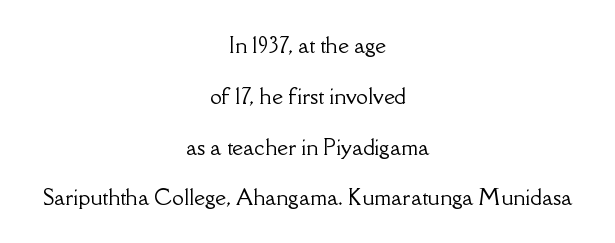
{"italic": "no", "underline": "no", "align": "center", "line_spacing": "loose", "line_spacing_ratio": 2.42, "letter_spacing": "normal", "letter_spacing_em": 0.0, "glyph_px": 21}
